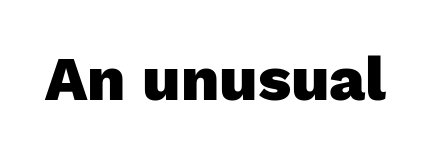
Q: Is the text bold? A: Yes.
Q: Is the text italic (slanted)? A: No, it is upright.
Q: Is the typeface a serif or a sans-serif typeface? A: Sans-serif.
Q: Is the text underlined? A: No.
Q: Is the spacing between letters normal or unusually wide? A: Normal.
Q: Width (condensed, normal, or wide)? A: Normal.
Q: Stroke contrast? A: Low.
Q: x-height? A: Medium.
Q: Monospaced? A: No.
